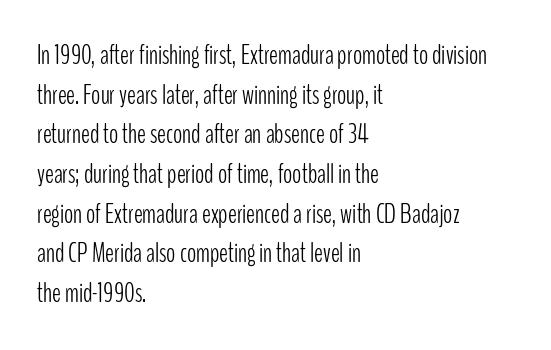
{"italic": "no", "bold": "no", "underline": "no", "align": "left", "line_spacing": "normal", "line_spacing_ratio": 1.47, "letter_spacing": "normal", "letter_spacing_em": 0.0, "glyph_px": 27}
